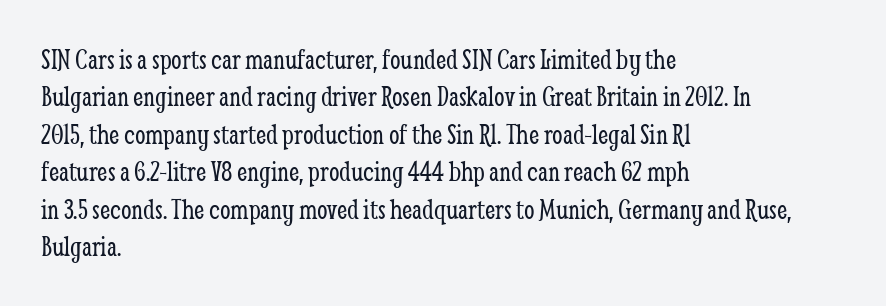
{"serif": "yes", "italic": "no", "bold": "no", "weight": "light", "width": "condensed", "stroke_contrast": "low", "x_height": "medium", "monospaced": "no", "underline": "no", "align": "left", "line_spacing": "normal", "line_spacing_ratio": 1.25, "letter_spacing": "normal", "letter_spacing_em": 0.0, "glyph_px": 30}
